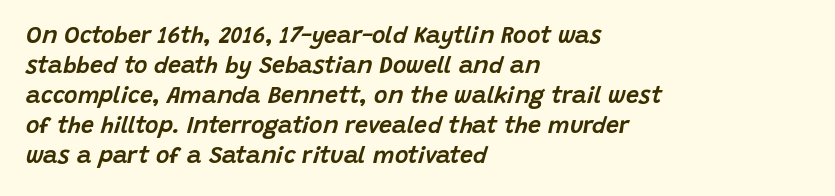
Q: Is the text italic (slanted)? A: Yes, it leans right by about 15 degrees.
Q: Is the text underlined? A: No.
Q: How is the paragraph aligned? A: Left-aligned.
Q: Is the spacing between letters normal or unusually wide? A: Normal.
Q: Is the spacing between lines tight, normal or loose? A: Normal.
